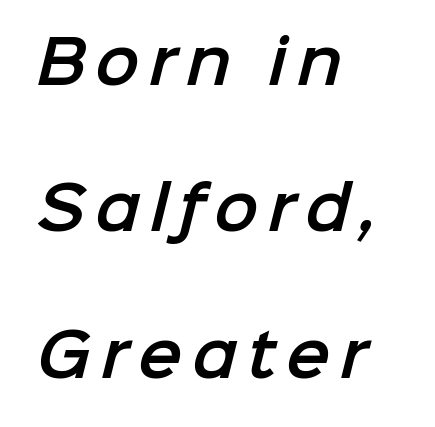
You could not count columns in this text — the font is proportionally spaced. Typographically, this falls in the sans-serif category. The string is rendered with underlining switched off. Quick note: interline space is abundant. The paragraph has a hard left edge and a soft right edge.
